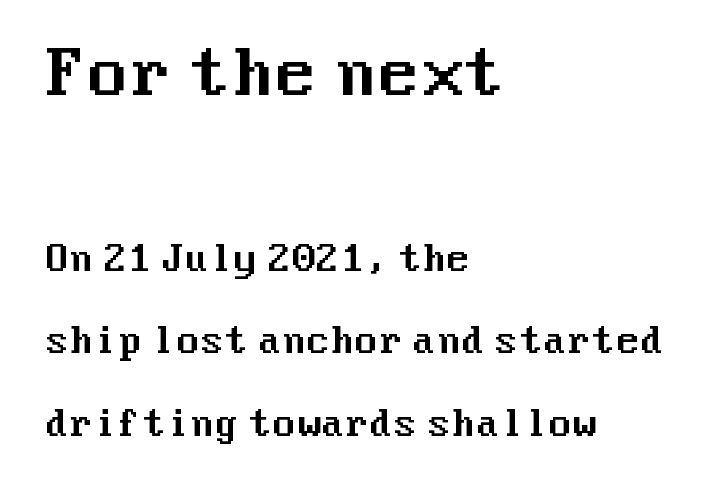
Decoration check: the copy has no underline. You could fit nearly another row in the gap between these rows. The face used here appears at its bigger size in the upper chunk. Inter-character spacing is left at the font's built-in metrics. The letters carry no serifs — their stems end cleanly without finishing strokes. These lines were composed using upright roman letters.
